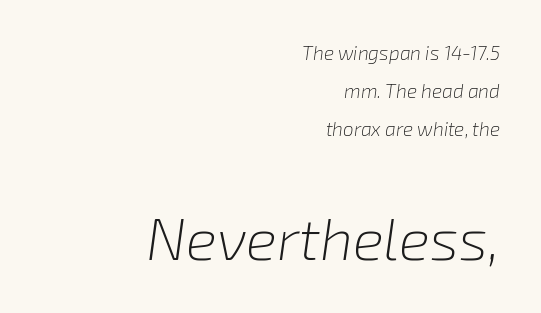
{"italic": "yes", "lean": "right", "slant_degrees": 8, "bold": "no", "weight": "light", "width": "normal", "stroke_contrast": "low", "x_height": "medium", "monospaced": "no", "underline": "no", "align": "right", "line_spacing": "loose", "line_spacing_ratio": 2.01, "letter_spacing": "normal", "letter_spacing_em": 0.0, "larger_block": "second", "size_ratio": 3.05, "glyph_px": 58}
